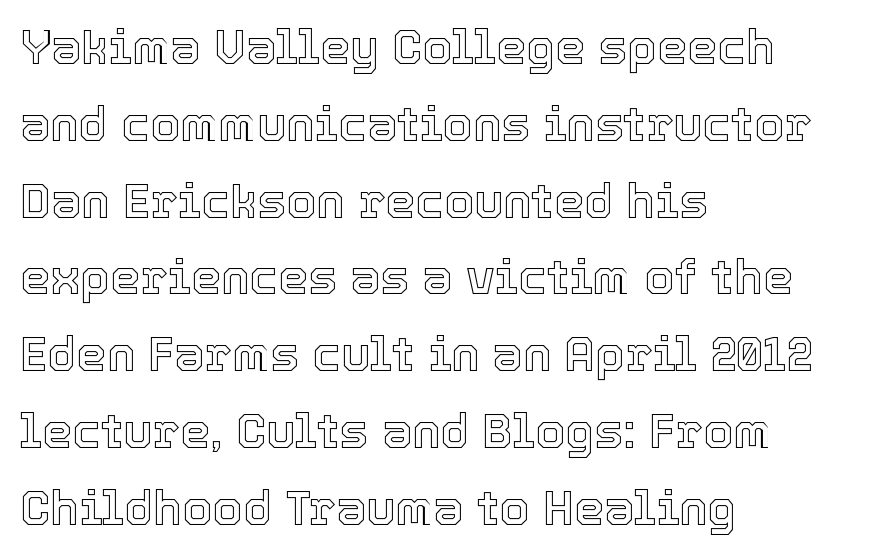
Q: Is the text italic (slanted)? A: No, it is upright.
Q: Is the text underlined? A: No.
Q: How is the paragraph aligned? A: Left-aligned.
Q: Is the spacing between letters normal or unusually wide? A: Normal.
Q: Is the spacing between lines tight, normal or loose? A: Normal.
Q: Width (condensed, normal, or wide)? A: Normal.
Q: x-height? A: Medium.
Q: Monospaced? A: No.
